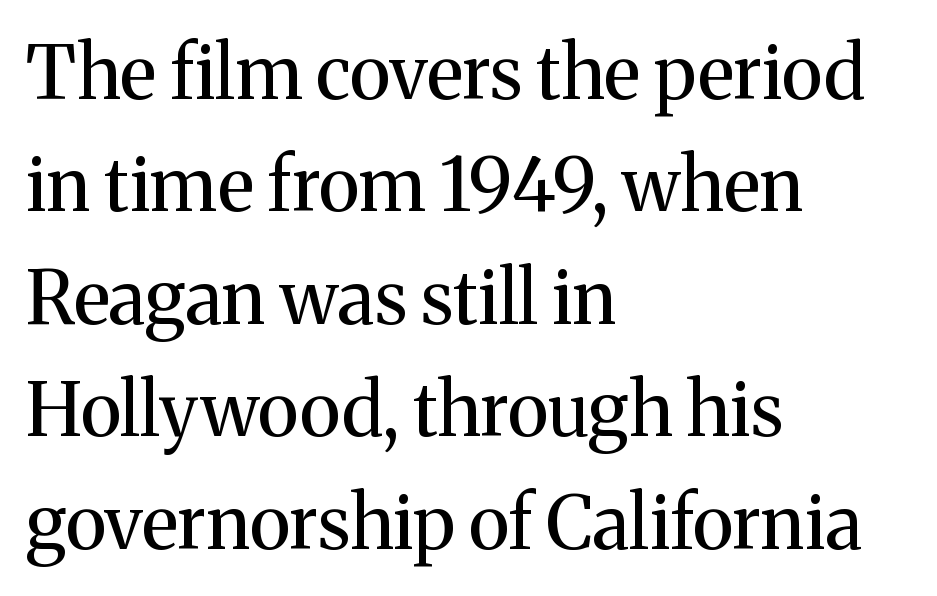
{"serif": "yes", "italic": "no", "bold": "no", "weight": "regular", "width": "normal", "stroke_contrast": "medium", "x_height": "medium", "monospaced": "no", "underline": "no", "align": "left", "line_spacing": "normal", "line_spacing_ratio": 1.52, "letter_spacing": "normal", "letter_spacing_em": 0.0, "glyph_px": 74}
